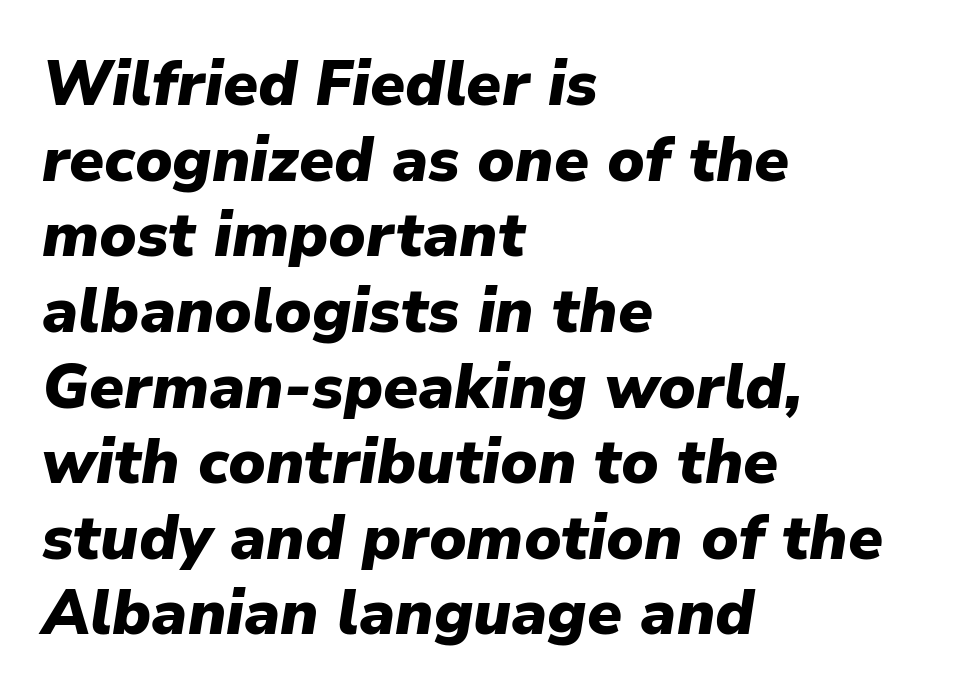
Students, this is bold: see how much ink each stroke carries. Glyph-to-glyph distance matches everyday printed text. The gap between lines stays unmarked. Where is the straight margin? On the left. The rendering applies a slant to the glyphs. Is this a fixed-width face? No — the glyphs have proportional, varying widths.
